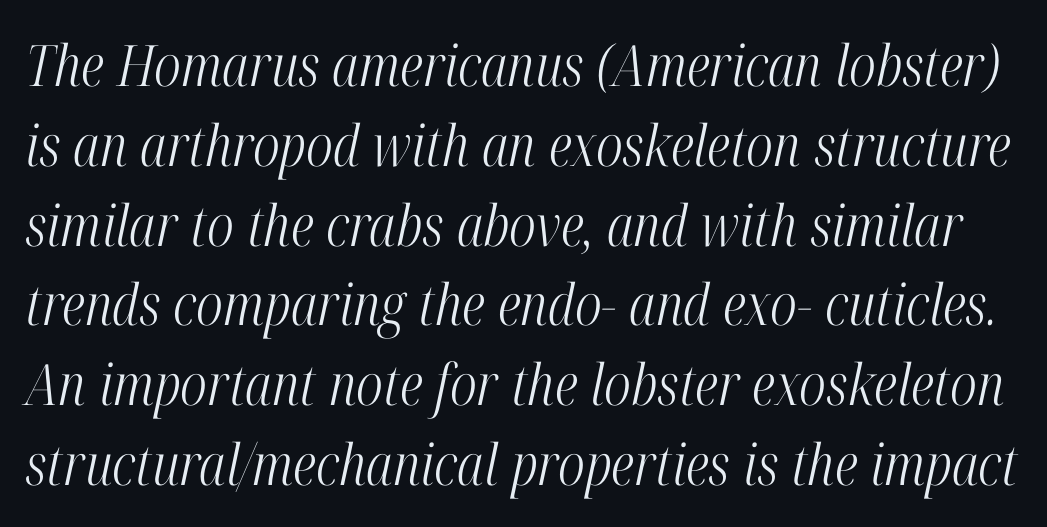
{"serif": "yes", "italic": "yes", "lean": "right", "slant_degrees": 12, "bold": "no", "weight": "light", "width": "condensed", "stroke_contrast": "high", "x_height": "medium", "monospaced": "no", "underline": "no", "line_spacing": "normal", "line_spacing_ratio": 1.4, "letter_spacing": "normal", "letter_spacing_em": 0.0, "glyph_px": 57}
